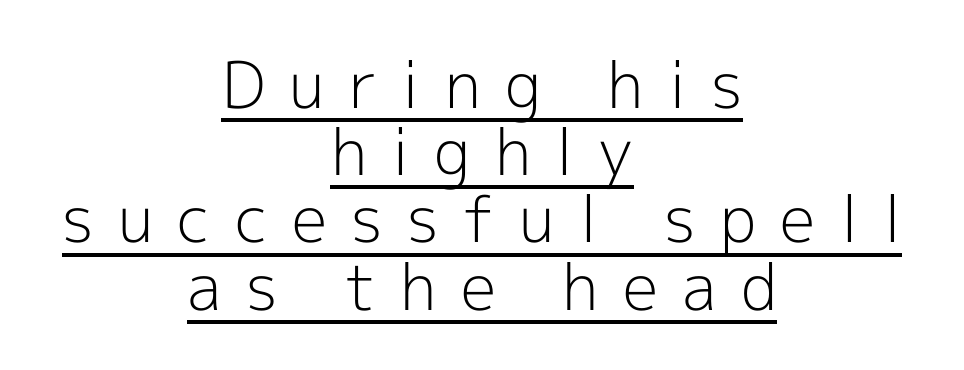
{"serif": "no", "italic": "no", "bold": "no", "weight": "light", "width": "normal", "x_height": "medium", "monospaced": "no", "underline": "yes", "align": "center", "line_spacing": "tight", "line_spacing_ratio": 1.05, "letter_spacing": "wide", "letter_spacing_em": 0.38, "glyph_px": 64}
